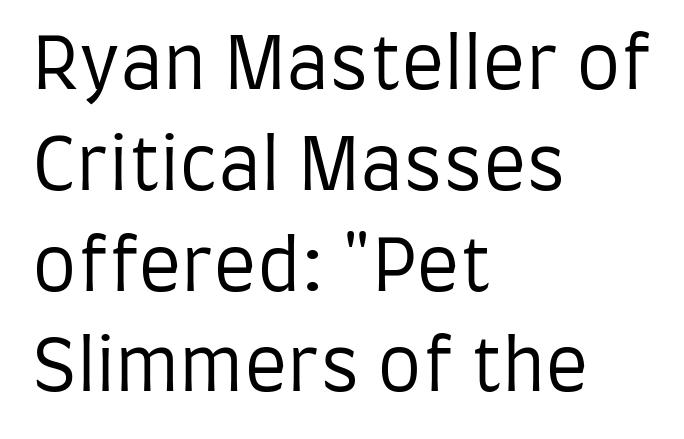
Unbolded letterforms with no extra heft. The gaps between neighbouring characters are ordinary and unremarkable. The type family on display is of the sans-serif kind. Vertically, the passage feels balanced, rows spaced as you'd expect.
